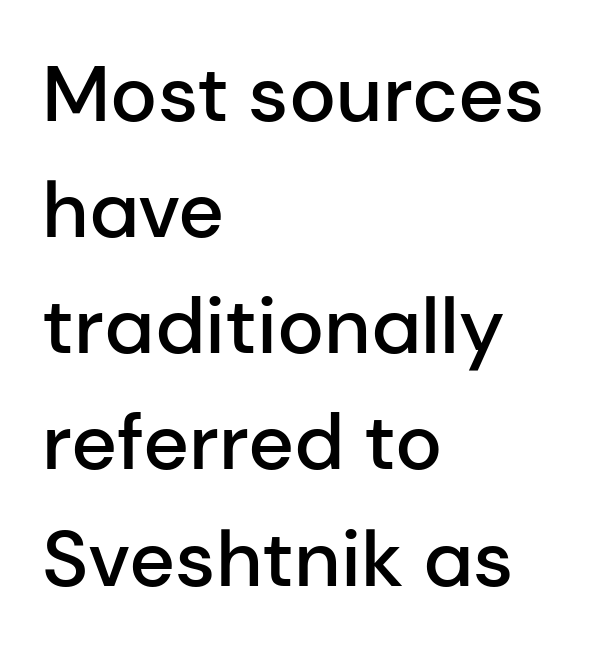
Q: Is the text bold? A: Semi-bold.
Q: Is the text italic (slanted)? A: No, it is upright.
Q: Is the typeface a serif or a sans-serif typeface? A: Sans-serif.
Q: Is the text underlined? A: No.
Q: How is the paragraph aligned? A: Left-aligned.
Q: Is the spacing between letters normal or unusually wide? A: Normal.
Q: Is the spacing between lines tight, normal or loose? A: Normal.
Q: Width (condensed, normal, or wide)? A: Normal.
Q: Stroke contrast? A: Low.
Q: x-height? A: Medium.
Q: Monospaced? A: No.
